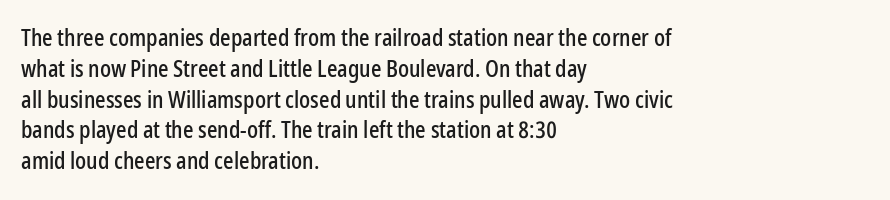
The glyphs are unaccompanied by any horizontal stroke below them. Quick note: not italic, upright. Each word holds together tightly as a unit, with standard inter-letter gaps. The paragraph shown leans on its left margin. Does the leading feel generous? No, just average.
